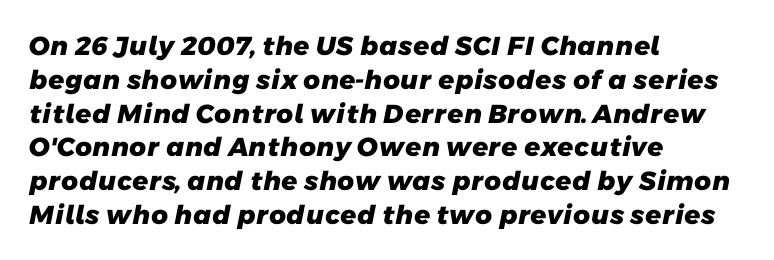
A bare baseline throughout the passage. A full-strength bold gives these letters their thick strokes. Glyph-to-glyph distance matches everyday printed text. The paragraph has a hard left edge and a soft right edge.
